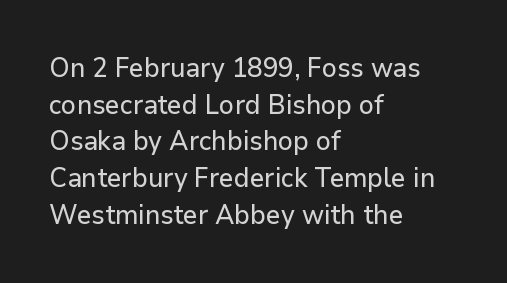
Q: Is the text italic (slanted)? A: No, it is upright.
Q: Is the text underlined? A: No.
Q: How is the paragraph aligned? A: Left-aligned.
Q: Is the spacing between letters normal or unusually wide? A: Normal.
Q: Is the spacing between lines tight, normal or loose? A: Normal.
